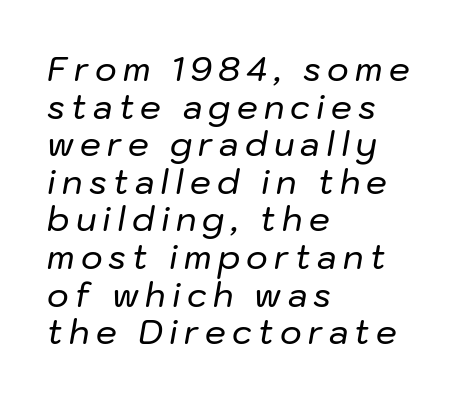
The image shows 33 px text type, italic (leaning right); set left-aligned, tight line spacing (1.14x), not underlined; low stroke contrast and a medium x-height.
